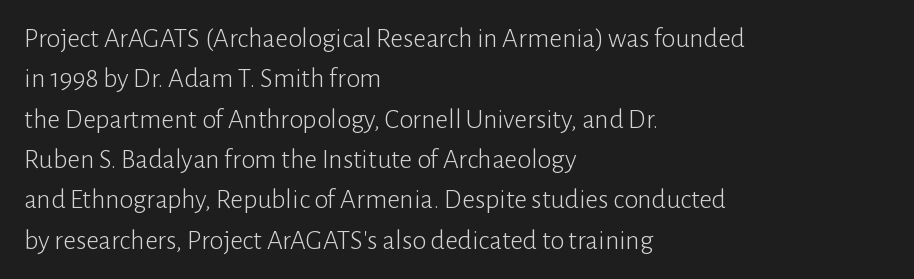
Q: Is the text bold? A: No.
Q: Is the text italic (slanted)? A: No, it is upright.
Q: Is the typeface a serif or a sans-serif typeface? A: Sans-serif.
Q: Is the text underlined? A: No.
Q: How is the paragraph aligned? A: Left-aligned.
Q: Is the spacing between letters normal or unusually wide? A: Normal.
Q: Is the spacing between lines tight, normal or loose? A: Normal.
Q: Width (condensed, normal, or wide)? A: Normal.
Q: Stroke contrast? A: Low.
Q: x-height? A: Medium.
Q: Monospaced? A: No.
